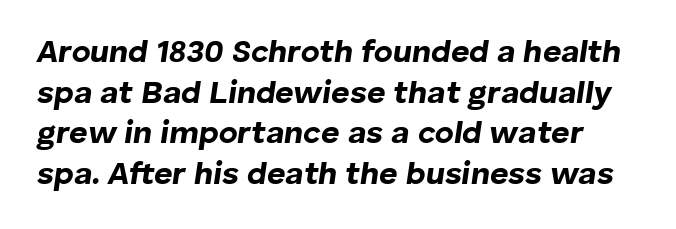
Q: Is the text bold? A: Yes.
Q: Is the text italic (slanted)? A: Yes, it leans right by about 8 degrees.
Q: Is the text underlined? A: No.
Q: Is the spacing between letters normal or unusually wide? A: Normal.
Q: Is the spacing between lines tight, normal or loose? A: Normal.
Q: Width (condensed, normal, or wide)? A: Normal.
Q: Stroke contrast? A: Low.
Q: x-height? A: Medium.
Q: Monospaced? A: No.
